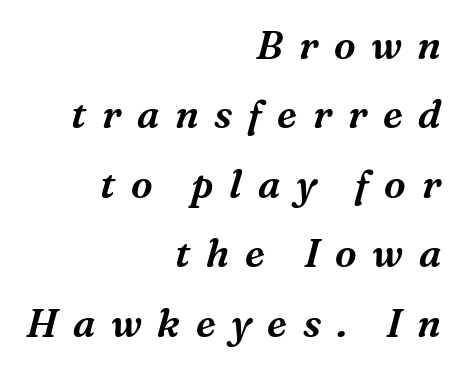
The image shows 39 px serif type, italic (leaning right); set right-aligned, line spacing 1.78x, unusually wide letter spacing (+0.4 em), not underlined; medium stroke contrast and a medium x-height.
